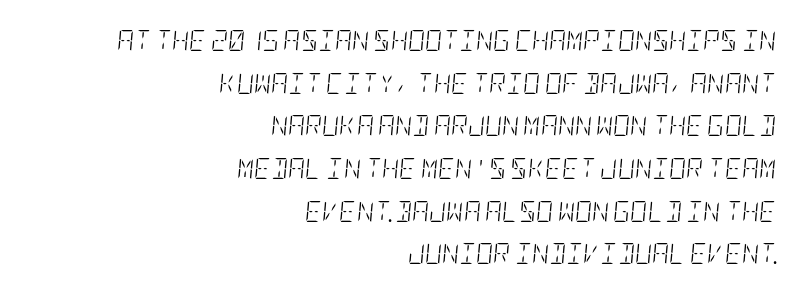
Q: Is the text bold? A: No.
Q: Is the text italic (slanted)? A: Yes, it leans right by about 5 degrees.
Q: Is the text underlined? A: No.
Q: How is the paragraph aligned? A: Right-aligned.
Q: Is the spacing between letters normal or unusually wide? A: Normal.
Q: Is the spacing between lines tight, normal or loose? A: Loose.
